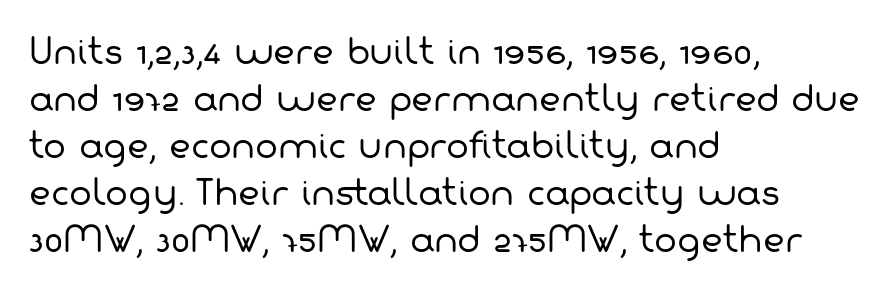
The image shows 34 px regular-weight sans-serif type; set left-aligned, normal line spacing (1.38x), normal letter spacing, not underlined; low stroke contrast and a medium x-height.
